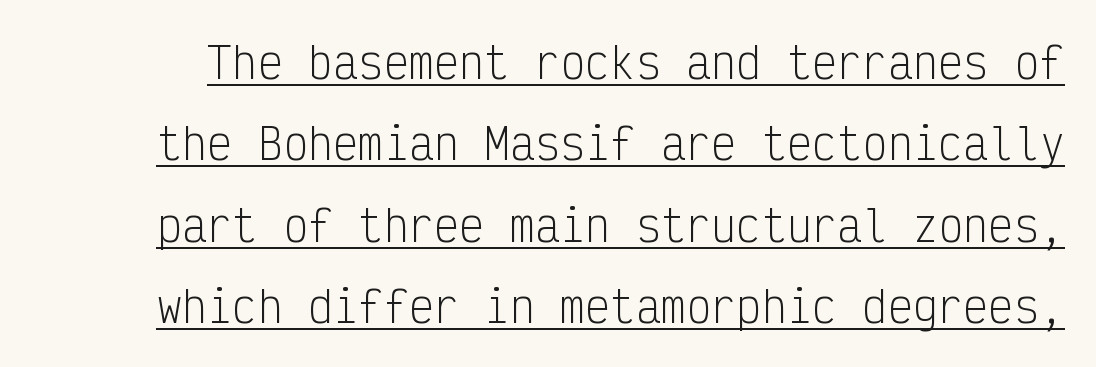
The image shows 42 px light, condensed sans-serif type, upright, monospaced; set loose line spacing (1.94x), normal letter spacing, underlined; low stroke contrast and a medium x-height.
